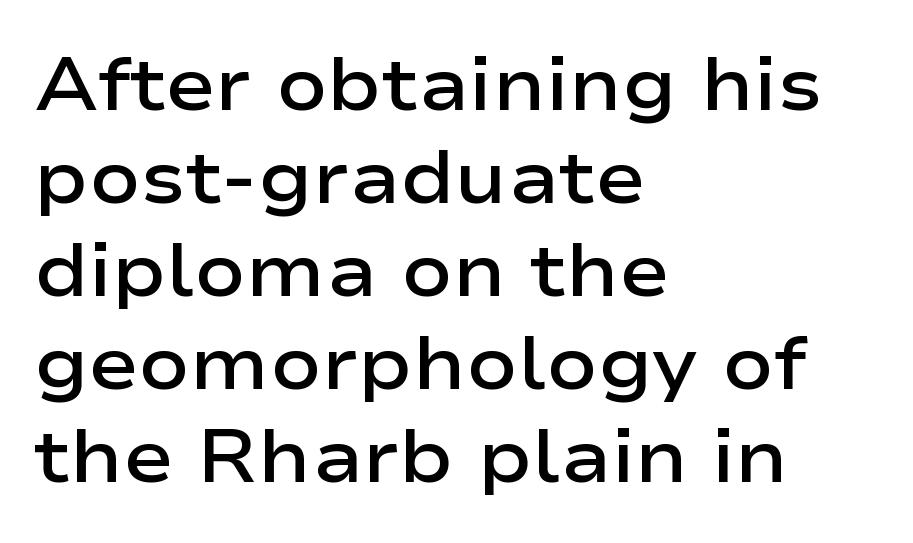
Q: Is the text bold? A: Semi-bold.
Q: Is the text italic (slanted)? A: No, it is upright.
Q: Is the typeface a serif or a sans-serif typeface? A: Sans-serif.
Q: Is the text underlined? A: No.
Q: How is the paragraph aligned? A: Left-aligned.
Q: Is the spacing between letters normal or unusually wide? A: Normal.
Q: Width (condensed, normal, or wide)? A: Wide.
Q: Stroke contrast? A: Low.
Q: x-height? A: Medium.
Q: Monospaced? A: No.
